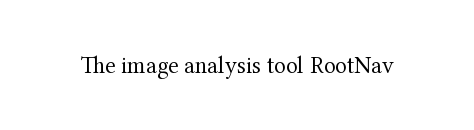
The image shows 24 px text type, upright; set normal letter spacing, not underlined.
